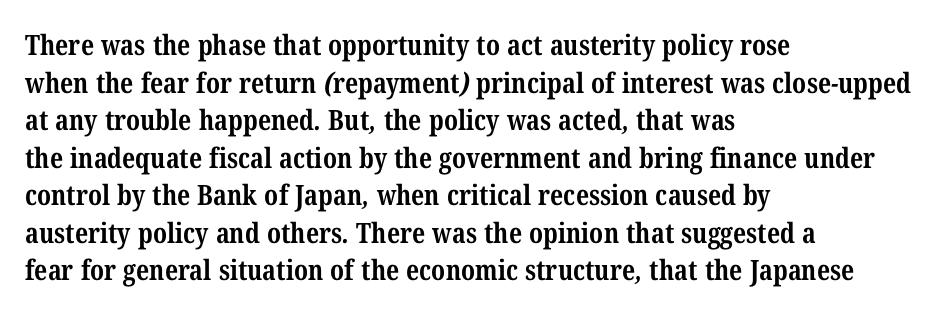
Q: Is the text bold? A: Yes.
Q: Is the typeface a serif or a sans-serif typeface? A: Serif.
Q: Is the text underlined? A: No.
Q: How is the paragraph aligned? A: Left-aligned.
Q: Is the spacing between letters normal or unusually wide? A: Normal.
Q: Is the spacing between lines tight, normal or loose? A: Normal.
Q: Width (condensed, normal, or wide)? A: Condensed.
Q: Stroke contrast? A: Medium.
Q: x-height? A: Medium.
Q: Monospaced? A: No.
